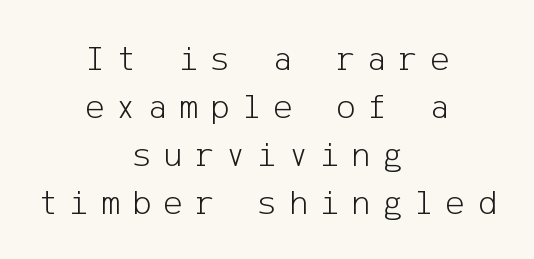
Q: Is the text bold? A: No.
Q: Is the text italic (slanted)? A: No, it is upright.
Q: Is the typeface a serif or a sans-serif typeface? A: Sans-serif.
Q: Is the text underlined? A: No.
Q: How is the paragraph aligned? A: Centered.
Q: Is the spacing between letters normal or unusually wide? A: Unusually wide.
Q: Is the spacing between lines tight, normal or loose? A: Normal.
Q: Width (condensed, normal, or wide)? A: Normal.
Q: Stroke contrast? A: Low.
Q: x-height? A: Medium.
